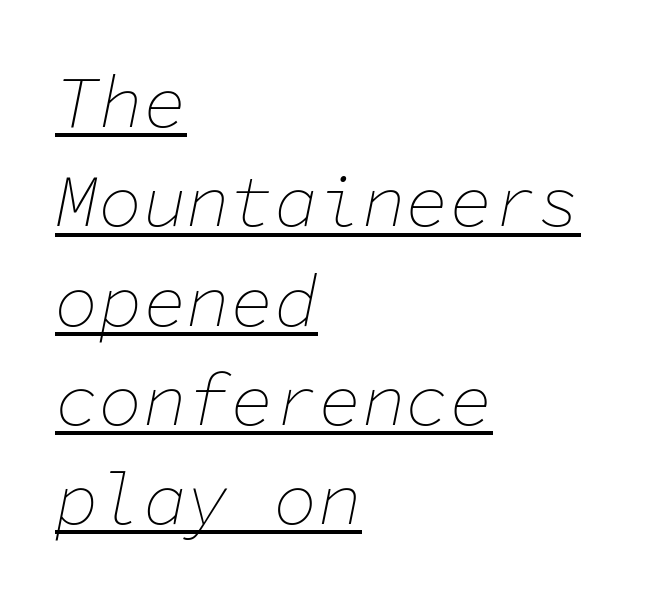
Q: Is the text bold? A: No.
Q: Is the text italic (slanted)? A: Yes, it leans right by about 11 degrees.
Q: Is the text underlined? A: Yes.
Q: How is the paragraph aligned? A: Left-aligned.
Q: Is the spacing between letters normal or unusually wide? A: Normal.
Q: Is the spacing between lines tight, normal or loose? A: Normal.
Q: Width (condensed, normal, or wide)? A: Normal.
Q: Stroke contrast? A: Low.
Q: x-height? A: Medium.
Q: Monospaced? A: Yes.
